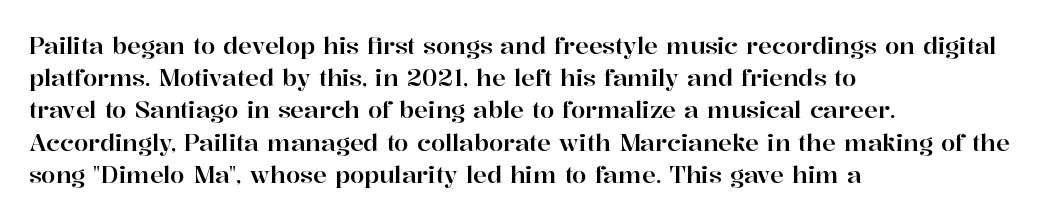
{"italic": "no", "underline": "no", "align": "left", "line_spacing": "normal", "line_spacing_ratio": 1.4, "letter_spacing": "normal", "letter_spacing_em": 0.0, "glyph_px": 23}
